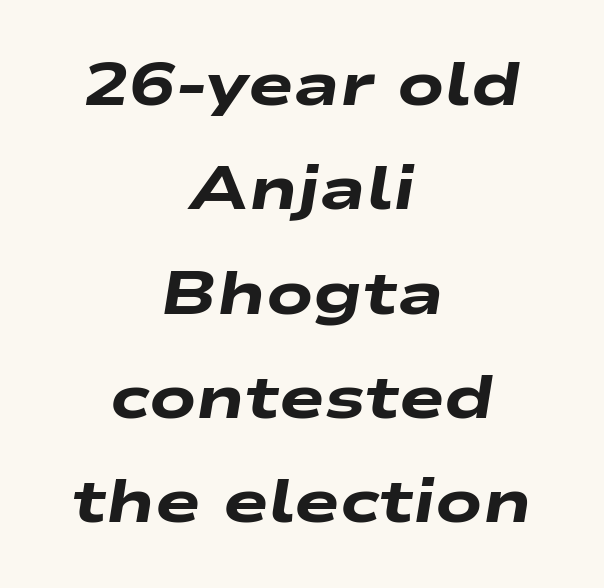
Nothing unusual about the tracking: characters are spaced as the font intends. Look at the stroke-to-counter ratio: heavy, a bold. Every row of glyphs is offset so its center matches the block's center. The rendering uses natural spacing where letterforms have individual widths. No word sits above an underline.
